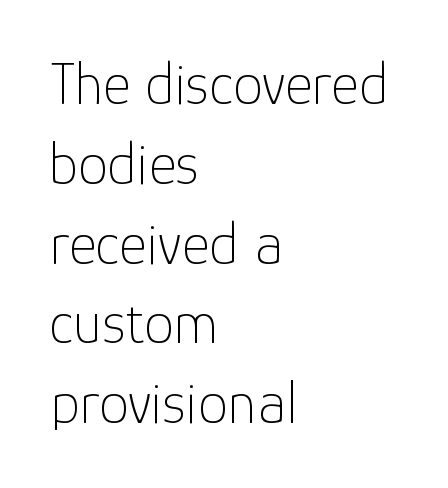
{"serif": "no", "italic": "no", "bold": "no", "weight": "thin", "width": "normal", "stroke_contrast": "low", "x_height": "medium", "monospaced": "no", "underline": "no", "align": "left", "line_spacing": "normal", "line_spacing_ratio": 1.33, "letter_spacing": "normal", "letter_spacing_em": 0.0, "glyph_px": 60}
